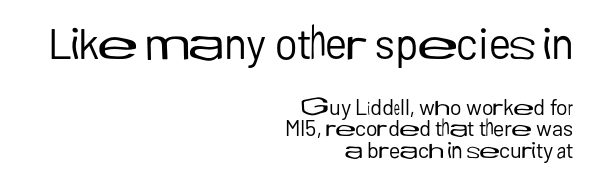
Q: Is the text bold? A: No.
Q: Is the text italic (slanted)? A: No, it is upright.
Q: Is the typeface a serif or a sans-serif typeface? A: Sans-serif.
Q: Is the text underlined? A: No.
Q: How is the paragraph aligned? A: Right-aligned.
Q: Is the spacing between letters normal or unusually wide? A: Normal.
Q: Is the spacing between lines tight, normal or loose? A: Tight.
Q: Which block of text is set in a larger size, the first (top) or the second (bottom)? A: The first (top) one.
Q: Width (condensed, normal, or wide)? A: Normal.
Q: Stroke contrast? A: Low.
Q: x-height? A: Medium.
Q: Monospaced? A: No.
